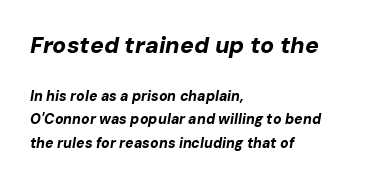
Q: Is the text bold? A: Yes.
Q: Is the text italic (slanted)? A: Yes, it leans right by about 10 degrees.
Q: Is the text underlined? A: No.
Q: How is the paragraph aligned? A: Left-aligned.
Q: Is the spacing between letters normal or unusually wide? A: Normal.
Q: Is the spacing between lines tight, normal or loose? A: Normal.
Q: Which block of text is set in a larger size, the first (top) or the second (bottom)? A: The first (top) one.
